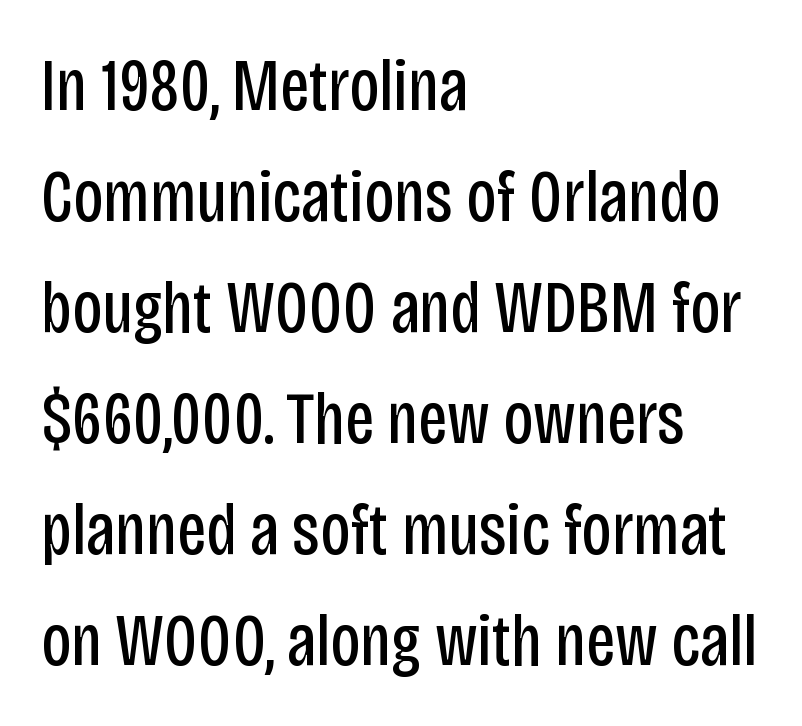
Q: Is the text bold? A: No.
Q: Is the text italic (slanted)? A: No, it is upright.
Q: Is the typeface a serif or a sans-serif typeface? A: Sans-serif.
Q: Is the text underlined? A: No.
Q: How is the paragraph aligned? A: Left-aligned.
Q: Is the spacing between letters normal or unusually wide? A: Normal.
Q: Is the spacing between lines tight, normal or loose? A: Normal.
Q: Width (condensed, normal, or wide)? A: Condensed.
Q: Stroke contrast? A: Low.
Q: x-height? A: Large.
Q: Monospaced? A: No.
